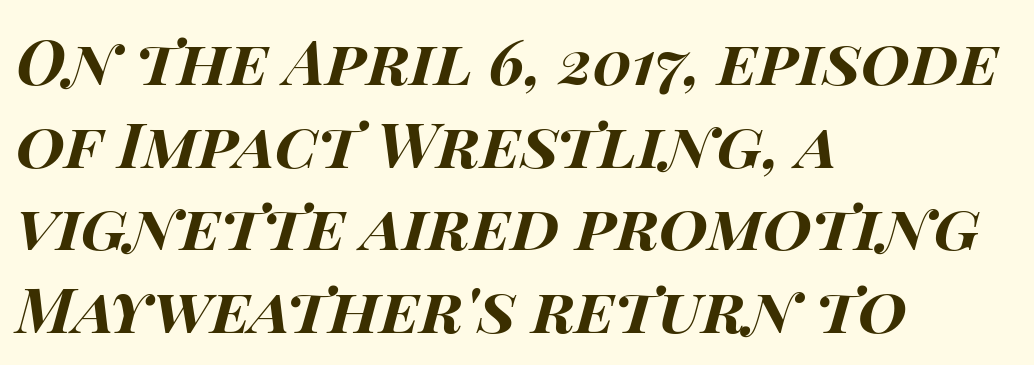
{"italic": "yes", "lean": "right", "slant_degrees": 14, "bold": "yes", "weight": "bold", "width": "wide", "stroke_contrast": "high", "x_height": "large", "monospaced": "no", "underline": "no", "align": "left", "line_spacing": "normal", "line_spacing_ratio": 1.31, "letter_spacing": "normal", "letter_spacing_em": 0.0, "glyph_px": 63}
